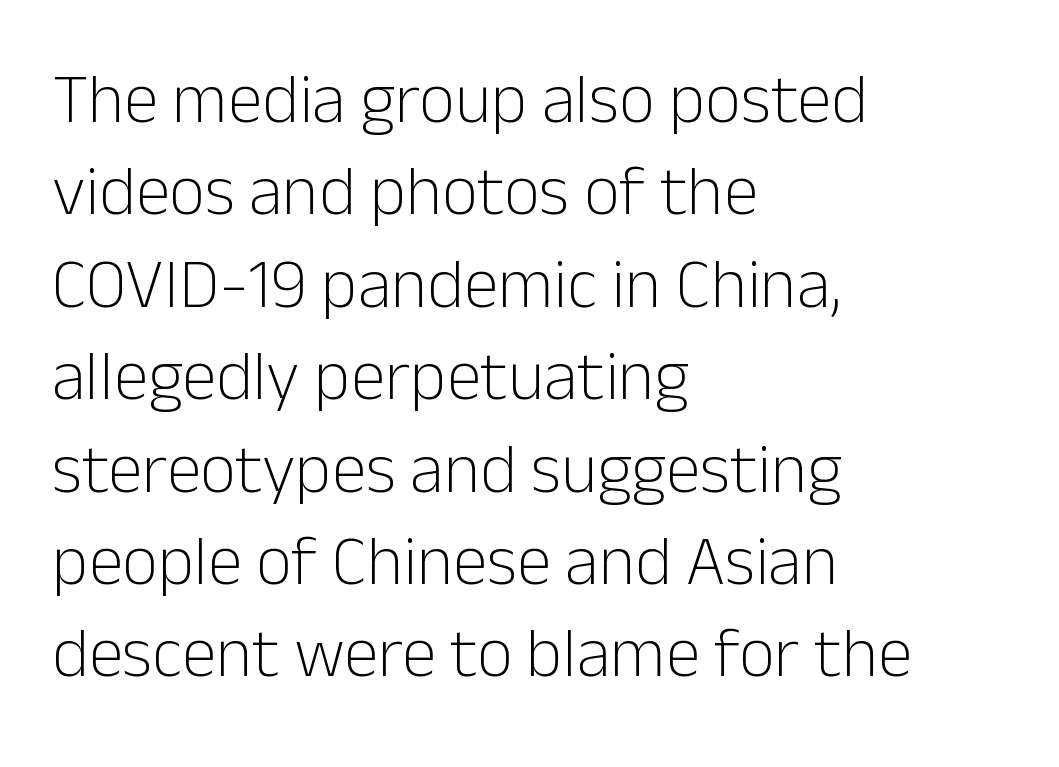
The image shows 70 px light sans-serif type, upright; set left-aligned, normal line spacing (1.32x), normal letter spacing, not underlined; low stroke contrast and a medium x-height.
